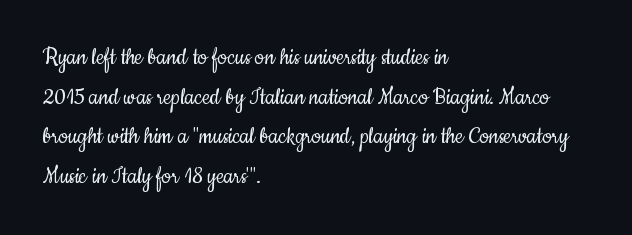
{"bold": "no", "underline": "no", "align": "left", "line_spacing": "normal", "line_spacing_ratio": 1.52, "letter_spacing": "normal", "letter_spacing_em": 0.0, "glyph_px": 26}
